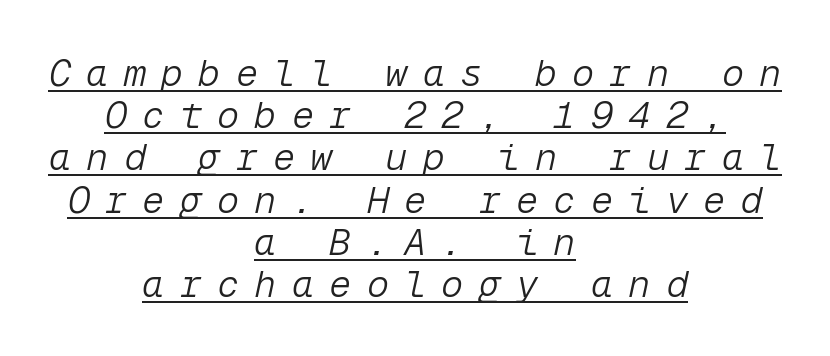
The image shows 37 px light type, italic (leaning right), monospaced; set centered, tight line spacing (1.14x), unusually wide letter spacing (+0.41 em), underlined; low stroke contrast and a medium x-height.
